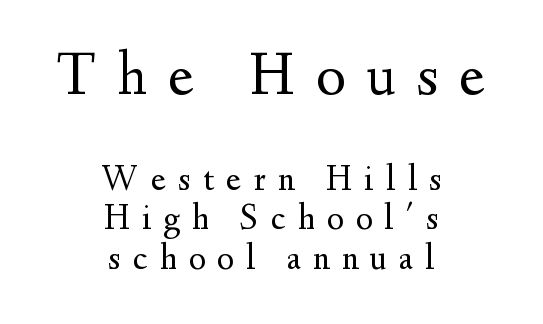
Q: Is the text bold? A: No.
Q: Is the text italic (slanted)? A: No, it is upright.
Q: Is the typeface a serif or a sans-serif typeface? A: Serif.
Q: Is the text underlined? A: No.
Q: How is the paragraph aligned? A: Centered.
Q: Is the spacing between letters normal or unusually wide? A: Unusually wide.
Q: Is the spacing between lines tight, normal or loose? A: Tight.
Q: Which block of text is set in a larger size, the first (top) or the second (bottom)? A: The first (top) one.
Q: Width (condensed, normal, or wide)? A: Normal.
Q: Stroke contrast? A: Medium.
Q: x-height? A: Small.
Q: Monospaced? A: No.
